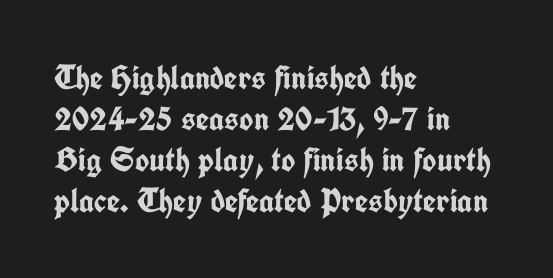
Q: Is the text bold? A: Yes.
Q: Is the text italic (slanted)? A: No, it is upright.
Q: Is the typeface a serif or a sans-serif typeface? A: Sans-serif.
Q: Is the text underlined? A: No.
Q: How is the paragraph aligned? A: Left-aligned.
Q: Is the spacing between letters normal or unusually wide? A: Normal.
Q: Width (condensed, normal, or wide)? A: Condensed.
Q: Stroke contrast? A: Low.
Q: x-height? A: Medium.
Q: Monospaced? A: No.
